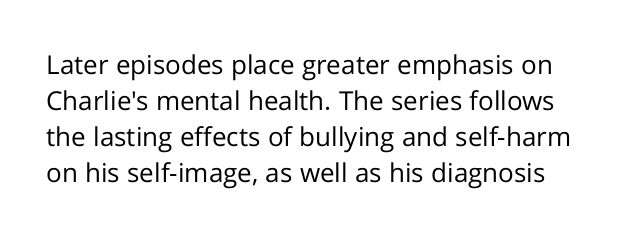
Q: Is the text bold? A: No.
Q: Is the text italic (slanted)? A: No, it is upright.
Q: Is the text underlined? A: No.
Q: Is the spacing between letters normal or unusually wide? A: Normal.
Q: Is the spacing between lines tight, normal or loose? A: Normal.
